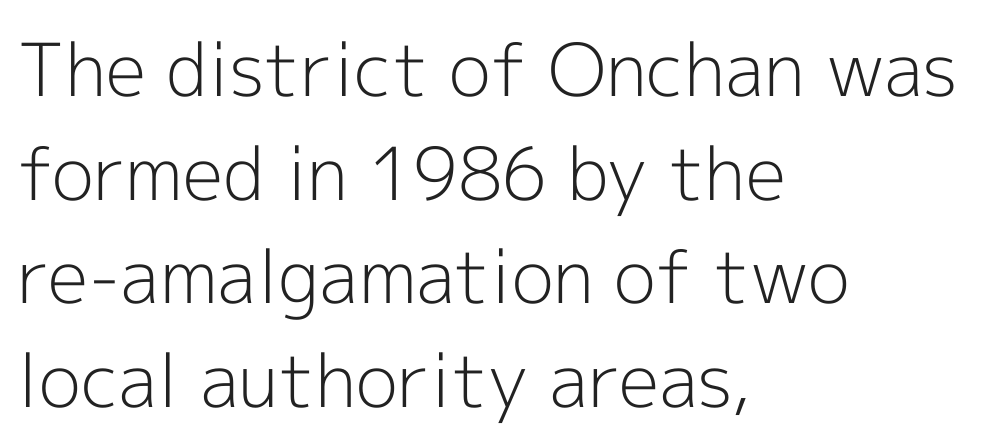
Q: Is the text bold? A: No.
Q: Is the text italic (slanted)? A: No, it is upright.
Q: Is the typeface a serif or a sans-serif typeface? A: Sans-serif.
Q: Is the text underlined? A: No.
Q: How is the paragraph aligned? A: Left-aligned.
Q: Is the spacing between letters normal or unusually wide? A: Normal.
Q: Is the spacing between lines tight, normal or loose? A: Normal.
Q: Width (condensed, normal, or wide)? A: Normal.
Q: x-height? A: Medium.
Q: Monospaced? A: No.
